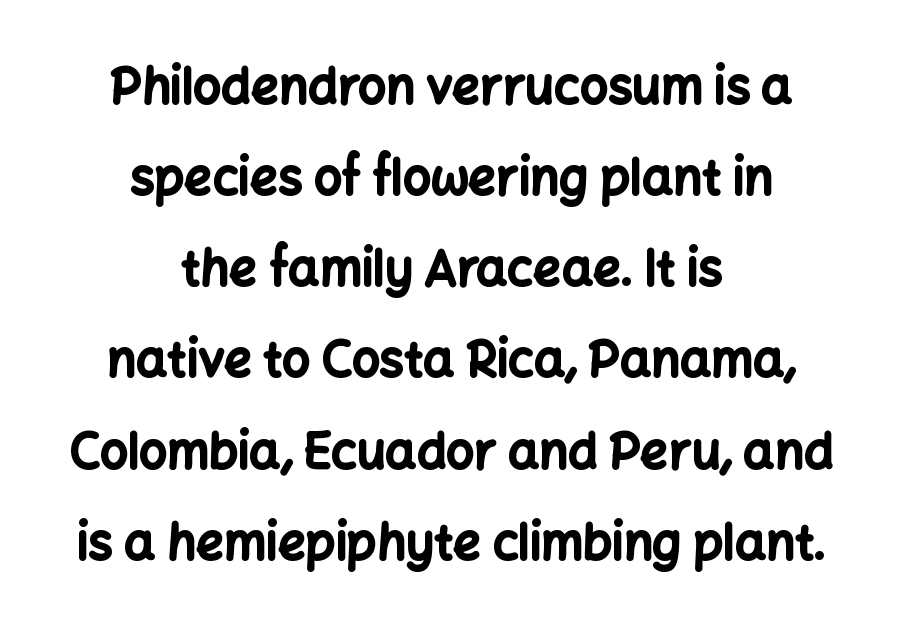
{"serif": "no", "italic": "no", "bold": "yes", "weight": "bold", "width": "normal", "stroke_contrast": "low", "x_height": "medium", "monospaced": "no", "underline": "no", "align": "center", "line_spacing_ratio": 1.86, "letter_spacing": "normal", "letter_spacing_em": 0.0, "glyph_px": 49}
